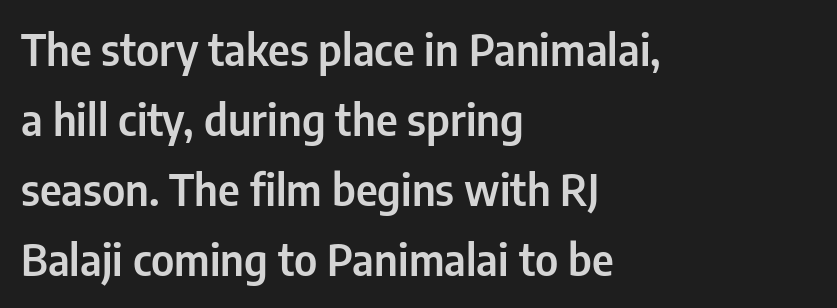
Q: Is the text italic (slanted)? A: No, it is upright.
Q: Is the typeface a serif or a sans-serif typeface? A: Sans-serif.
Q: Is the text underlined? A: No.
Q: How is the paragraph aligned? A: Left-aligned.
Q: Is the spacing between letters normal or unusually wide? A: Normal.
Q: Is the spacing between lines tight, normal or loose? A: Normal.
Q: Width (condensed, normal, or wide)? A: Condensed.
Q: Stroke contrast? A: Low.
Q: x-height? A: Medium.
Q: Monospaced? A: No.
